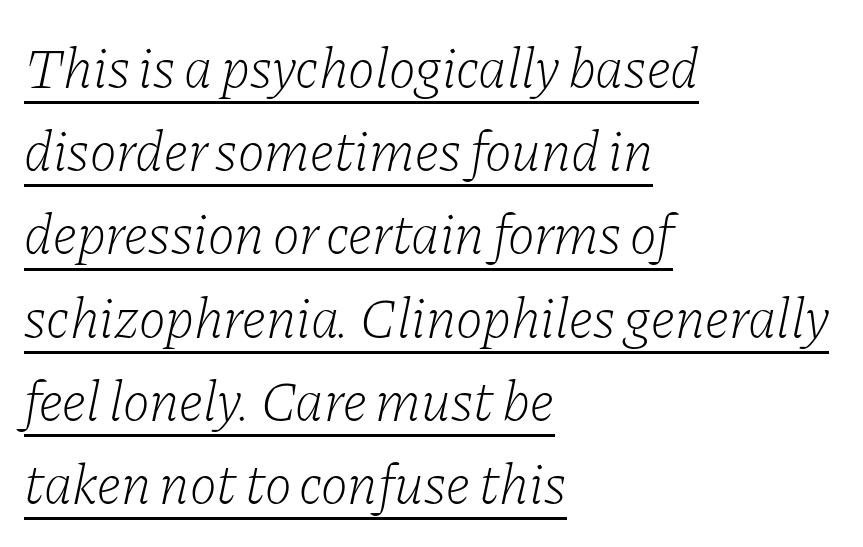
Q: Is the text bold? A: No.
Q: Is the text italic (slanted)? A: Yes, it leans right by about 11 degrees.
Q: Is the typeface a serif or a sans-serif typeface? A: Serif.
Q: Is the text underlined? A: Yes.
Q: How is the paragraph aligned? A: Left-aligned.
Q: Is the spacing between letters normal or unusually wide? A: Normal.
Q: Is the spacing between lines tight, normal or loose? A: Normal.
Q: Width (condensed, normal, or wide)? A: Normal.
Q: Stroke contrast? A: Low.
Q: x-height? A: Medium.
Q: Monospaced? A: No.
